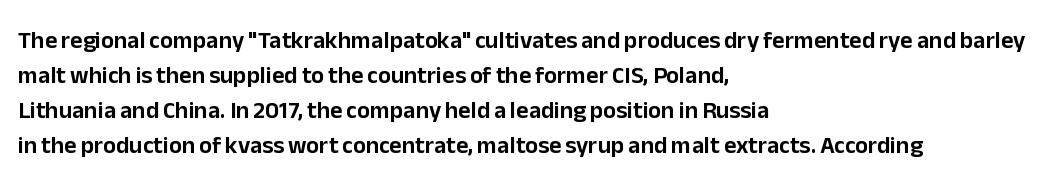
{"italic": "no", "underline": "no", "align": "left", "line_spacing": "normal", "line_spacing_ratio": 1.46, "letter_spacing": "normal", "letter_spacing_em": 0.0, "glyph_px": 24}
